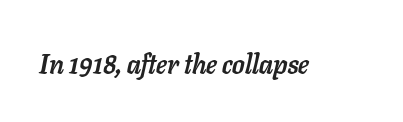
The space beneath each line is pristine and unruled. Is the type slanted? Yes — the strokes lean at a clear angle. What stands out about the letter spacing? Nothing — it is the standard amount. Pretty heavy lettering here — definitely bold.
